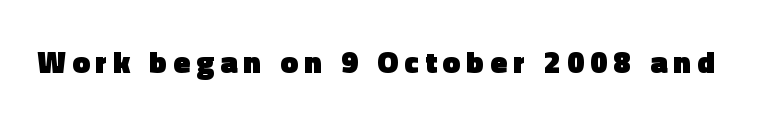
The image shows 31 px heavy sans-serif type, upright; set unusually wide letter spacing (+0.2 em), not underlined; a medium x-height.
